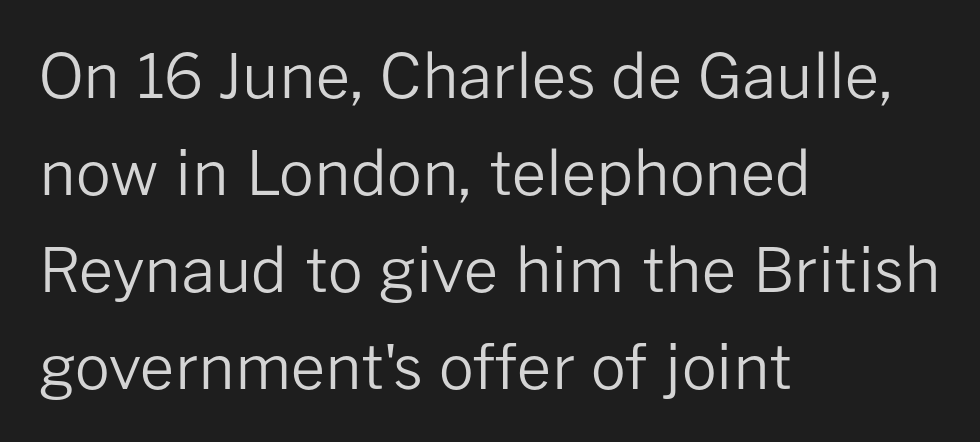
{"serif": "no", "italic": "no", "bold": "no", "weight": "regular", "width": "normal", "stroke_contrast": "low", "x_height": "medium", "monospaced": "no", "underline": "no", "align": "left", "line_spacing": "normal", "line_spacing_ratio": 1.59, "letter_spacing": "normal", "letter_spacing_em": 0.0, "glyph_px": 61}
